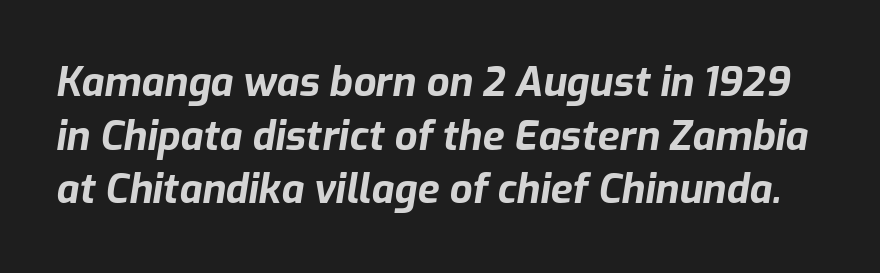
Q: Is the text bold? A: Yes.
Q: Is the text italic (slanted)? A: Yes, it leans right by about 9 degrees.
Q: Is the text underlined? A: No.
Q: Is the spacing between letters normal or unusually wide? A: Normal.
Q: Is the spacing between lines tight, normal or loose? A: Normal.
Q: Width (condensed, normal, or wide)? A: Normal.
Q: Stroke contrast? A: Low.
Q: x-height? A: Medium.
Q: Monospaced? A: No.
